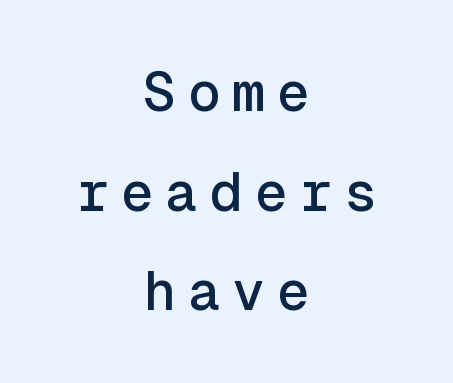
Q: Is the text italic (slanted)? A: No, it is upright.
Q: Is the typeface a serif or a sans-serif typeface? A: Sans-serif.
Q: Is the text underlined? A: No.
Q: How is the paragraph aligned? A: Centered.
Q: Is the spacing between letters normal or unusually wide? A: Unusually wide.
Q: Width (condensed, normal, or wide)? A: Normal.
Q: x-height? A: Medium.
Q: Monospaced? A: Yes.
